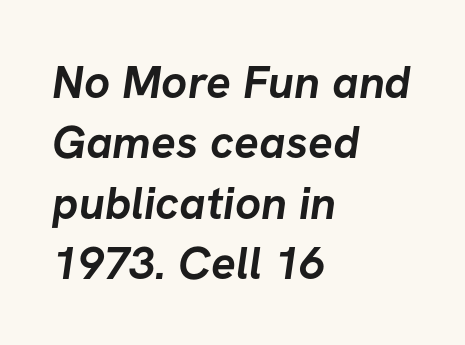
The image shows 46 px semibold sans-serif type; set left-aligned, normal line spacing (1.31x), normal letter spacing, not underlined; low stroke contrast and a medium x-height.
